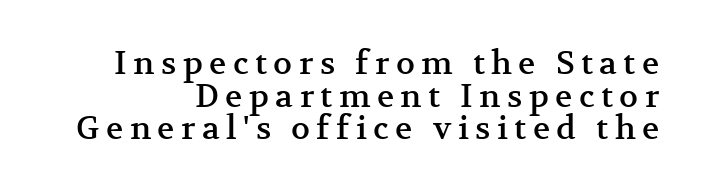
Do the characters align in a grid? No, the font is proportional. The designer dialed line spacing down below the default. These lines are set flush right with a ragged left edge. The string is rendered with underlining switched off.
